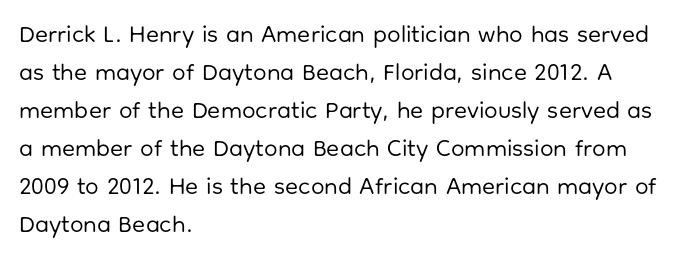
The image shows 24 px text type, upright; set left-aligned, normal line spacing (1.58x), normal letter spacing, not underlined.
